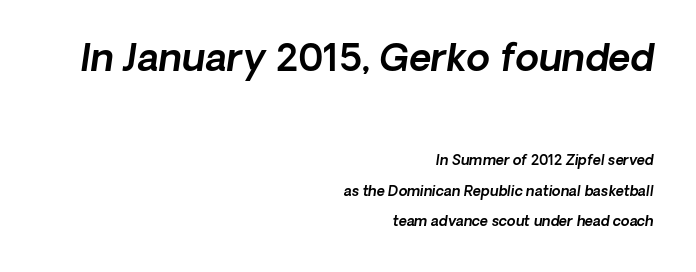
{"serif": "no", "width": "normal", "x_height": "medium", "monospaced": "no", "underline": "no", "align": "right", "line_spacing": "loose", "line_spacing_ratio": 2.16, "letter_spacing": "normal", "letter_spacing_em": 0.0, "larger_block": "first", "size_ratio": 2.71, "glyph_px": 38}
